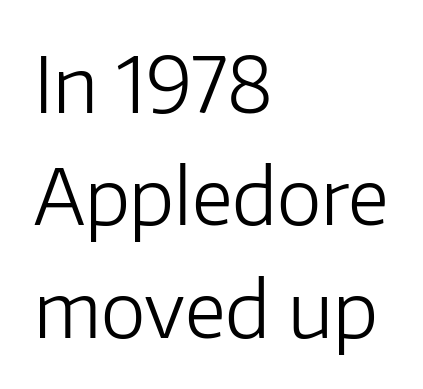
{"serif": "no", "italic": "no", "bold": "no", "weight": "light", "width": "normal", "stroke_contrast": "low", "x_height": "medium", "monospaced": "no", "underline": "no", "align": "left", "line_spacing": "normal", "line_spacing_ratio": 1.48, "letter_spacing": "normal", "letter_spacing_em": 0.0, "glyph_px": 76}
